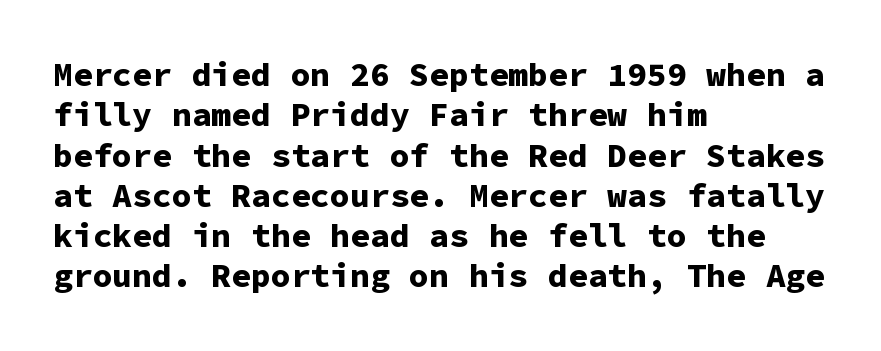
Q: Is the text bold? A: Yes.
Q: Is the text italic (slanted)? A: No, it is upright.
Q: Is the typeface a serif or a sans-serif typeface? A: Sans-serif.
Q: Is the text underlined? A: No.
Q: How is the paragraph aligned? A: Left-aligned.
Q: Is the spacing between letters normal or unusually wide? A: Normal.
Q: Width (condensed, normal, or wide)? A: Normal.
Q: Stroke contrast? A: Low.
Q: x-height? A: Medium.
Q: Monospaced? A: Yes.
